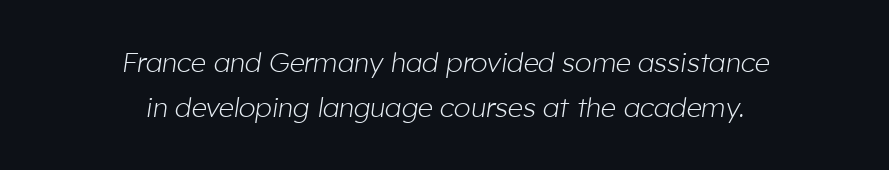
The image shows 27 px text type, italic (leaning right); set centered, normal line spacing (1.68x), normal letter spacing, not underlined.
